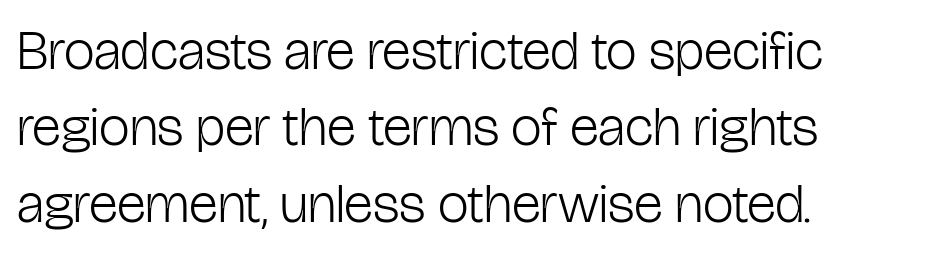
{"serif": "no", "italic": "no", "bold": "no", "weight": "light", "width": "condensed", "stroke_contrast": "low", "x_height": "medium", "monospaced": "no", "underline": "no", "align": "left", "line_spacing": "normal", "line_spacing_ratio": 1.39, "letter_spacing": "normal", "letter_spacing_em": 0.0, "glyph_px": 55}
